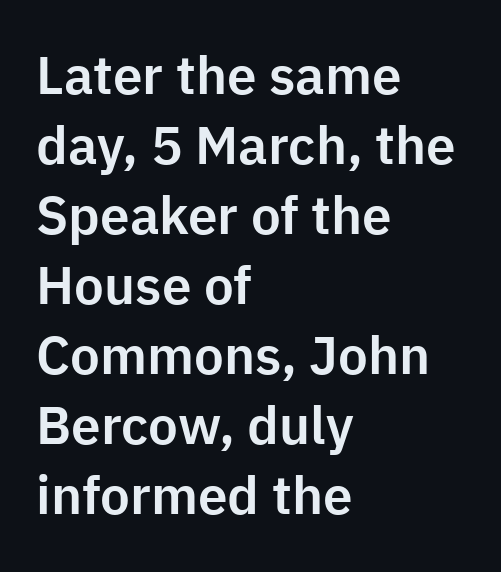
The passage is arranged the way most books set body copy — flush left. This sample uses plain, unmodified letter spacing. Think of a printed novel: that variable character pitch is what you see here. Quick note: not italic, upright. Nothing sits at the stroke ends, so this counts as sans-serif.
